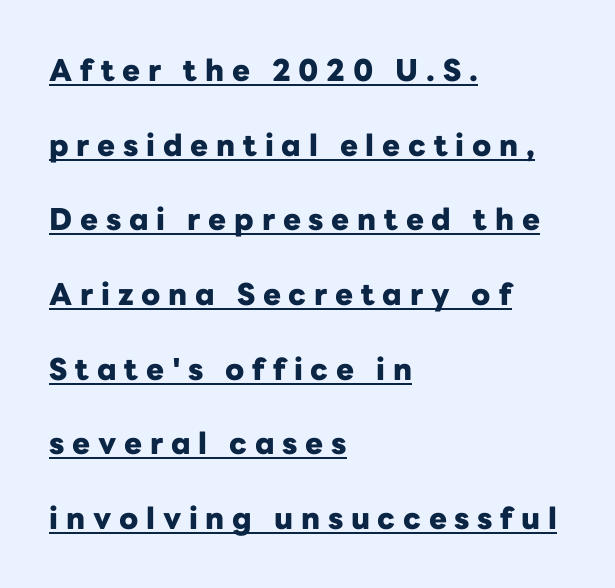
Q: Is the text bold? A: Yes.
Q: Is the text italic (slanted)? A: No, it is upright.
Q: Is the typeface a serif or a sans-serif typeface? A: Sans-serif.
Q: Is the text underlined? A: Yes.
Q: How is the paragraph aligned? A: Left-aligned.
Q: Is the spacing between letters normal or unusually wide? A: Unusually wide.
Q: Is the spacing between lines tight, normal or loose? A: Loose.
Q: Width (condensed, normal, or wide)? A: Normal.
Q: Stroke contrast? A: Low.
Q: x-height? A: Medium.
Q: Monospaced? A: No.
